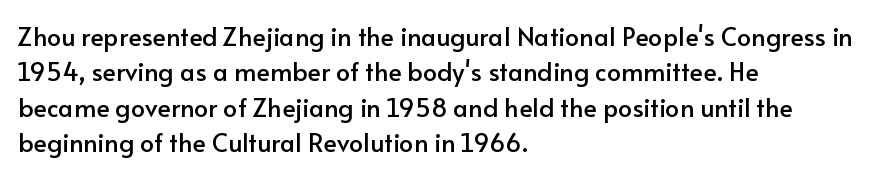
The image shows 25 px text type, upright; set left-aligned, normal line spacing (1.42x), normal letter spacing, not underlined.
